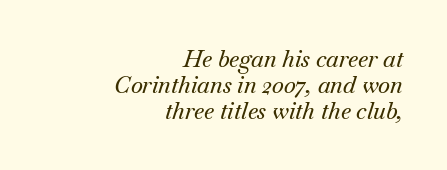
Q: Is the text italic (slanted)? A: Yes, it leans right by about 18 degrees.
Q: Is the text underlined? A: No.
Q: How is the paragraph aligned? A: Right-aligned.
Q: Is the spacing between letters normal or unusually wide? A: Normal.
Q: Is the spacing between lines tight, normal or loose? A: Tight.
